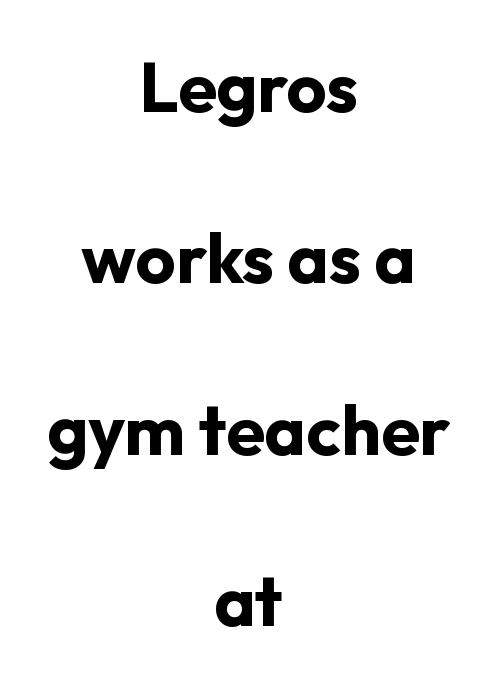
The image shows 70 px bold sans-serif type, upright; set centered, loose line spacing (2.45x), normal letter spacing, not underlined; low stroke contrast and a medium x-height.
